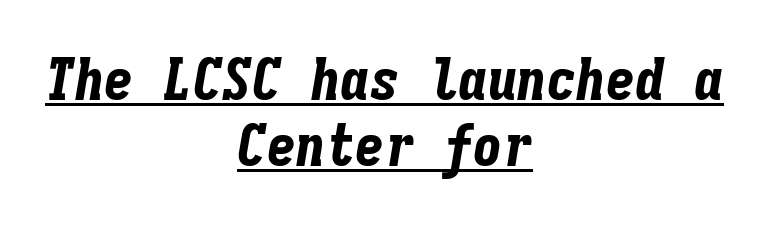
Does extra space separate the letters? No, they use regular spacing. Note the uniform advance width — an 'i' takes as much space as an 'm'. A typesetter would call this leading minimal, almost set solid. Layout note: lines centered.
